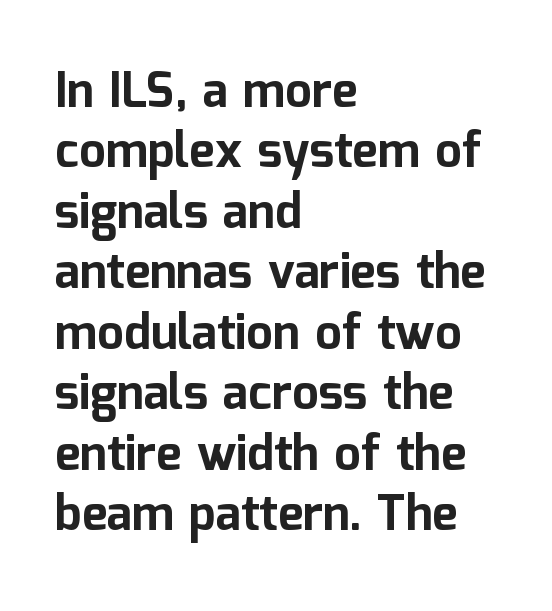
This is the regular roman posture of the typeface. The letters carry no serifs — their stems end cleanly without finishing strokes. Observe the ordinary spacing: letters are neighbours, not strangers. The area under the type is left untouched. Stroke thickness is high; the sample reads as a true bold. The lines sit at an ordinary, default distance from one another.
